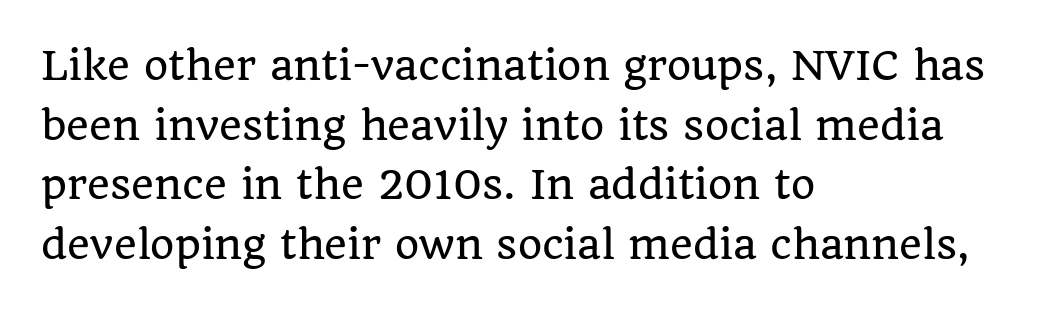
Do the characters align in a grid? No, the font is proportional. No extra tracking has been applied to these lines. These lines were composed using upright roman letters. How would I describe the line gaps? Plain and ordinary.
